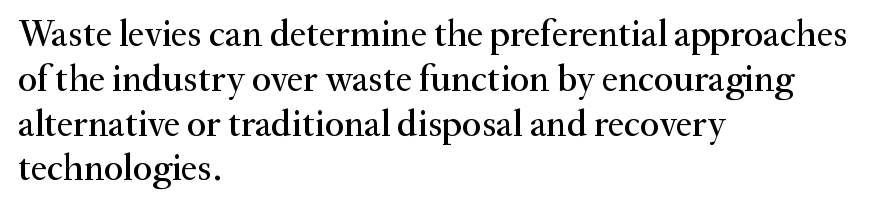
The image shows 37 px serif type, upright; set left-aligned, line spacing 1.21x, normal letter spacing, not underlined; medium stroke contrast and a small x-height.
